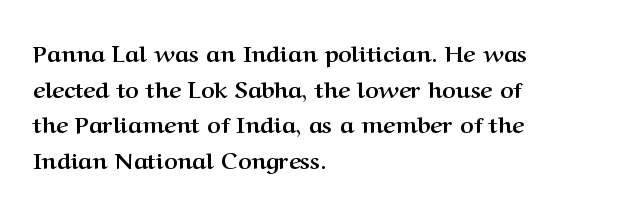
{"italic": "no", "bold": "yes", "underline": "no", "align": "left", "line_spacing": "normal", "line_spacing_ratio": 1.55, "letter_spacing": "normal", "letter_spacing_em": 0.0, "glyph_px": 23}
